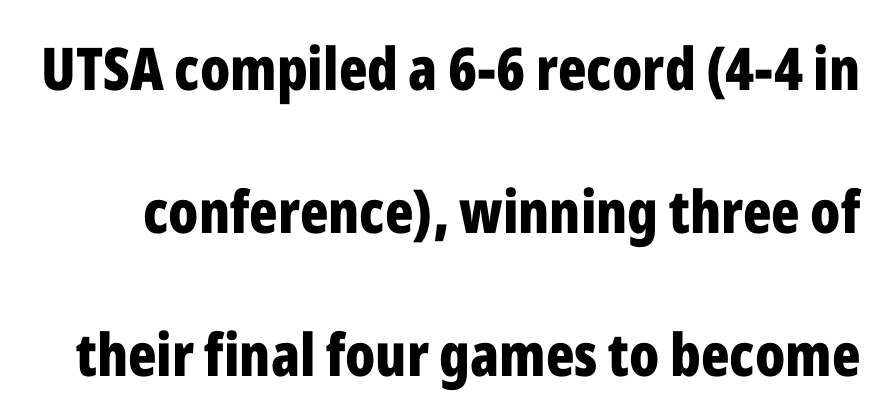
Proportional: the letters do not fall into vertical columns. This sample trades compactness for vertical openness between lines. Is this a sans? Yes — the strokes have no serifs. Rendered with straight, roman letterforms. The line texture is even and compact thanks to regular tracking.
